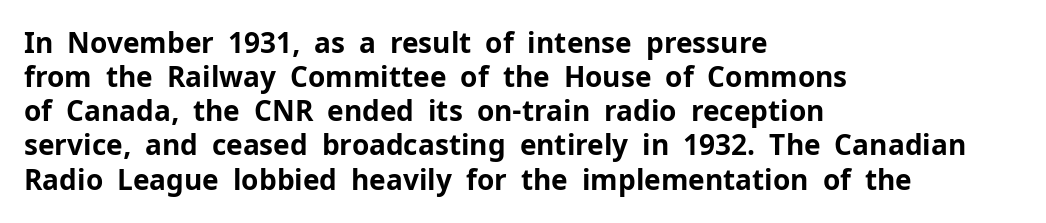
The image shows 28 px bold sans-serif type, upright; set left-aligned, line spacing 1.22x, normal letter spacing, not underlined; low stroke contrast and a medium x-height.
